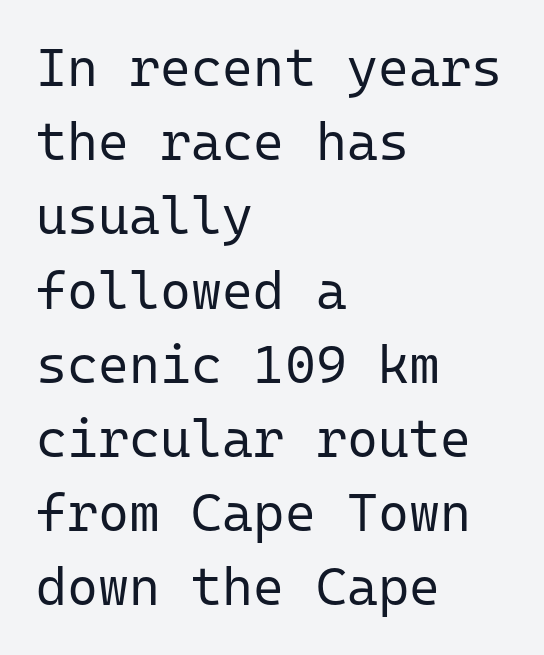
{"serif": "no", "italic": "no", "bold": "no", "weight": "regular", "width": "normal", "stroke_contrast": "low", "x_height": "medium", "monospaced": "yes", "underline": "no", "align": "left", "line_spacing": "normal", "line_spacing_ratio": 1.4, "letter_spacing": "normal", "letter_spacing_em": 0.0, "glyph_px": 53}
